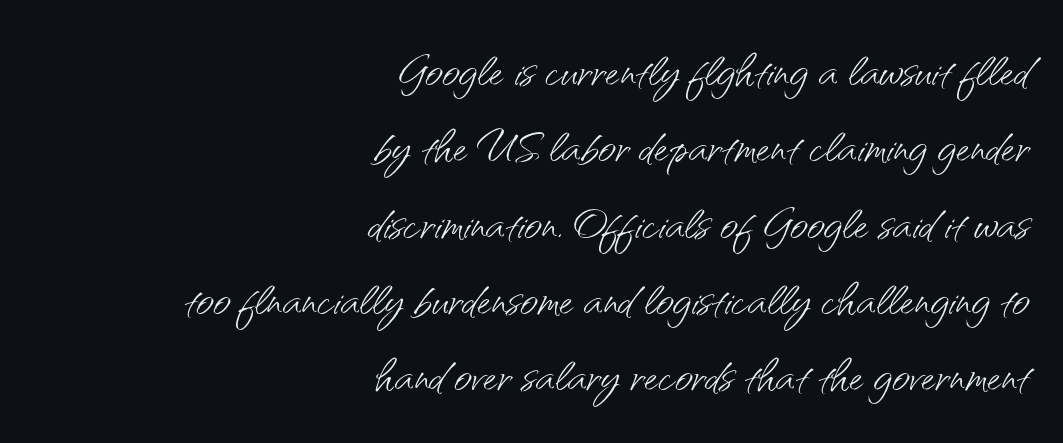
{"serif": "no", "bold": "no", "weight": "light", "width": "normal", "stroke_contrast": "medium", "x_height": "small", "monospaced": "no", "underline": "no", "align": "right", "line_spacing_ratio": 1.23, "letter_spacing": "normal", "letter_spacing_em": 0.0, "glyph_px": 62}
